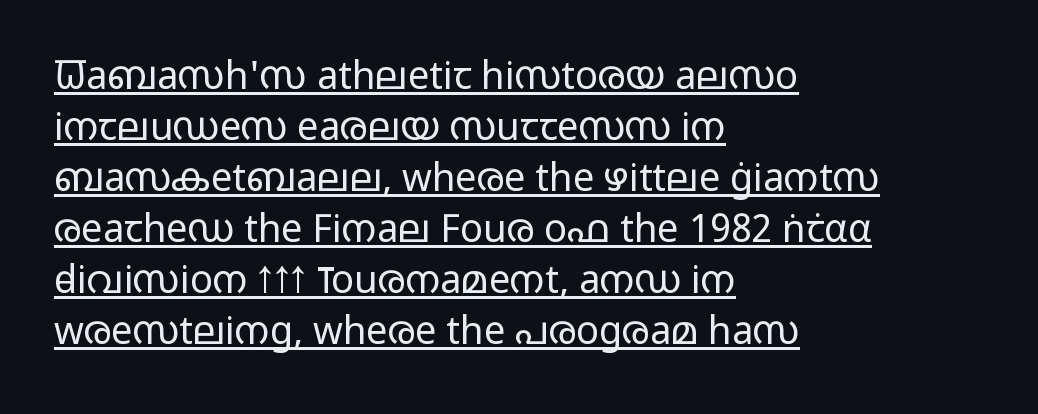
The image shows 38 px light, wide sans-serif type, upright; set left-aligned, normal line spacing (1.34x), normal letter spacing, underlined; low stroke contrast and a medium x-height.
